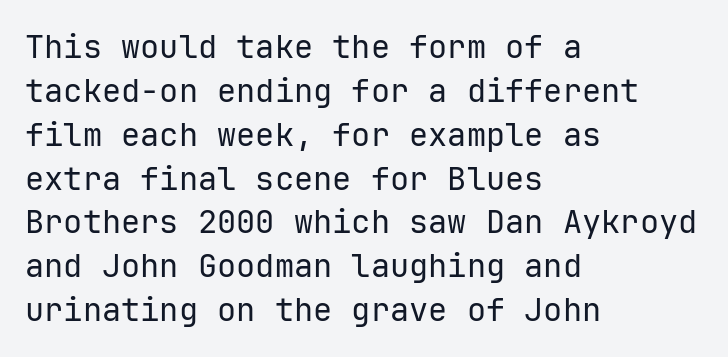
Notice how the passage keeps a crisp vertical edge on the left only. You could count columns in this text — the font is strictly monospaced. Weight: not bold — regular or lighter. The space directly below the letters is spotless. The space between consecutive lines is moderate. Nope, no serifs anywhere on these letters.
